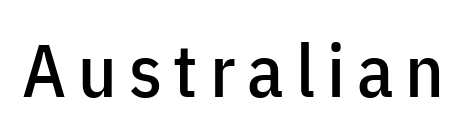
The image shows 74 px condensed sans-serif type, upright; set not underlined; low stroke contrast and a medium x-height.
